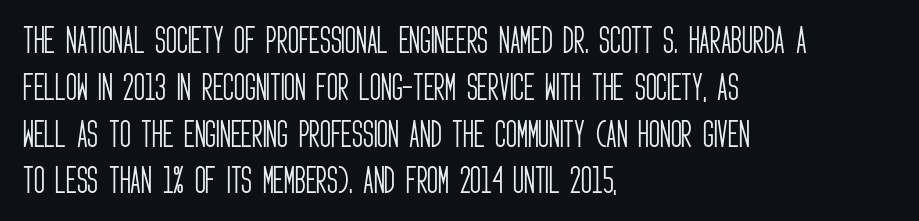
The image shows 30 px light, condensed sans-serif type, upright; set left-aligned, normal line spacing (1.56x), normal letter spacing, not underlined; low stroke contrast and a large x-height.
